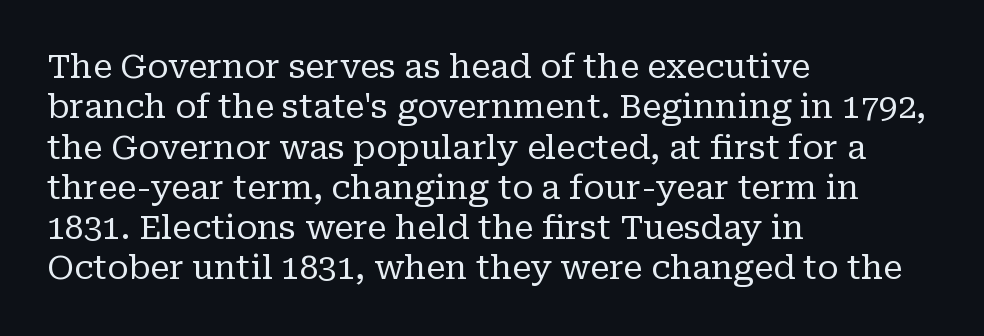
Q: Is the text bold? A: No.
Q: Is the text italic (slanted)? A: No, it is upright.
Q: Is the typeface a serif or a sans-serif typeface? A: Serif.
Q: Is the text underlined? A: No.
Q: How is the paragraph aligned? A: Left-aligned.
Q: Is the spacing between letters normal or unusually wide? A: Normal.
Q: Width (condensed, normal, or wide)? A: Normal.
Q: Stroke contrast? A: Low.
Q: x-height? A: Medium.
Q: Monospaced? A: No.
